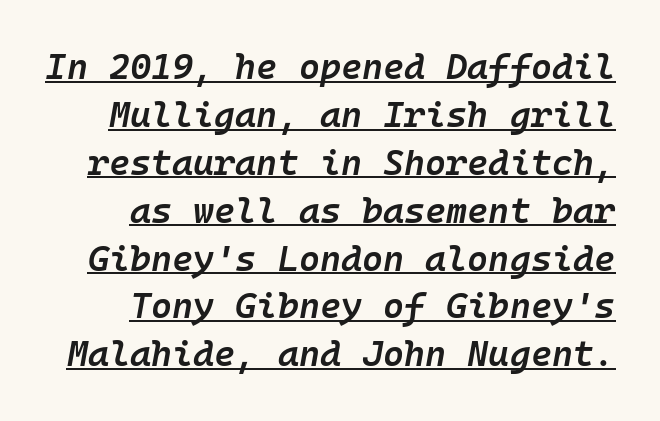
Monospaced: the letters line up in strict vertical columns. This rendering features underlined lettering. Observe the ordinary spacing: letters are neighbours, not strangers. Summary of vertical rhythm: regular, with standard interline spacing. The font's italic variant was chosen for this text.
